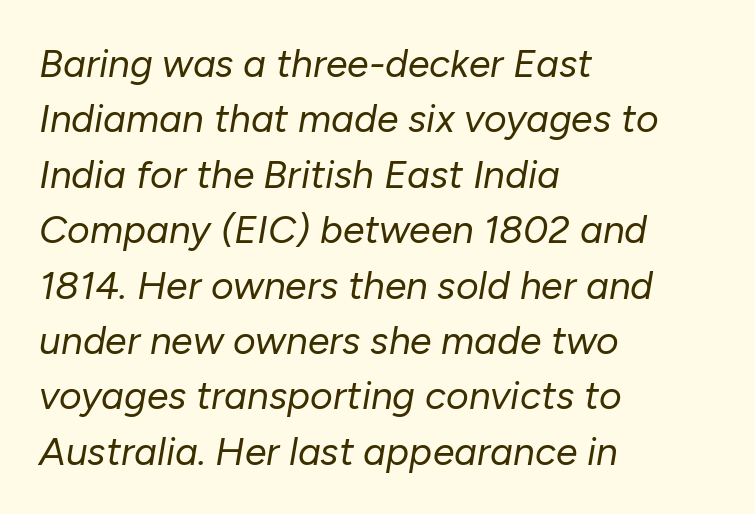
The image shows 39 px regular-weight type, italic (leaning right); set left-aligned, normal line spacing (1.42x), normal letter spacing, not underlined; low stroke contrast and a medium x-height.
